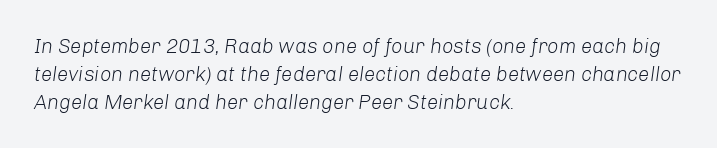
Q: Is the text bold? A: No.
Q: Is the text italic (slanted)? A: Yes, it leans right by about 8 degrees.
Q: Is the text underlined? A: No.
Q: How is the paragraph aligned? A: Left-aligned.
Q: Is the spacing between letters normal or unusually wide? A: Normal.
Q: Is the spacing between lines tight, normal or loose? A: Normal.
